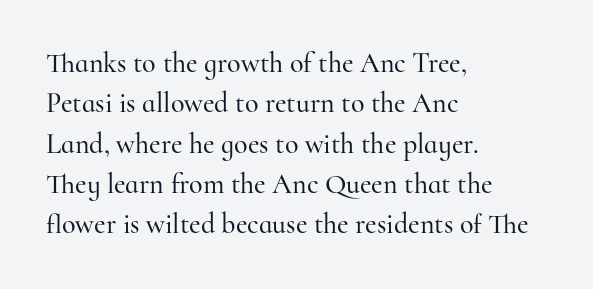
{"serif": "yes", "italic": "no", "width": "normal", "stroke_contrast": "high", "x_height": "small", "monospaced": "no", "underline": "no", "align": "left", "line_spacing": "normal", "line_spacing_ratio": 1.44, "letter_spacing": "normal", "letter_spacing_em": 0.0, "glyph_px": 28}
